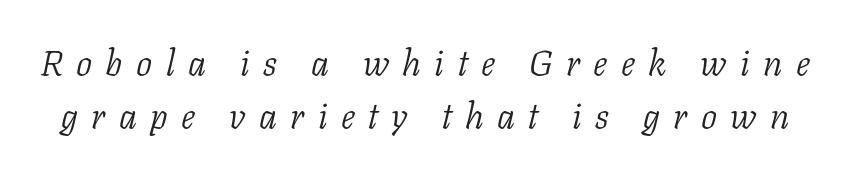
{"serif": "yes", "italic": "yes", "lean": "right", "slant_degrees": 11, "bold": "no", "weight": "light", "width": "normal", "stroke_contrast": "low", "x_height": "medium", "monospaced": "no", "underline": "no", "line_spacing": "normal", "line_spacing_ratio": 1.47, "letter_spacing": "wide", "letter_spacing_em": 0.37, "glyph_px": 36}
